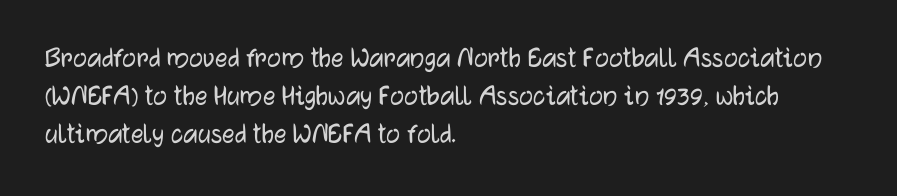
The rag falls on the right side of this text block. The face used here is proportionally spaced, like ordinary book or web type. The face used here is a sans, in the tradition of grotesques and geometrics. The type is set solid horizontally, with unmodified tracking.
